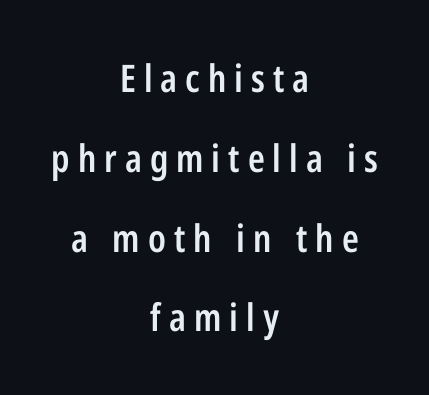
Q: Is the text bold? A: Semi-bold.
Q: Is the text italic (slanted)? A: No, it is upright.
Q: Is the typeface a serif or a sans-serif typeface? A: Sans-serif.
Q: Is the text underlined? A: No.
Q: How is the paragraph aligned? A: Centered.
Q: Is the spacing between letters normal or unusually wide? A: Unusually wide.
Q: Is the spacing between lines tight, normal or loose? A: Loose.
Q: Width (condensed, normal, or wide)? A: Condensed.
Q: Stroke contrast? A: Low.
Q: x-height? A: Medium.
Q: Monospaced? A: No.
